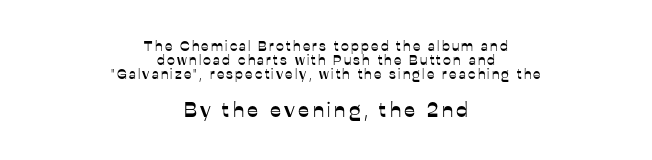
Posture: vertical. The letters in the lower block stand taller than those in the block above. Notice how the passage keeps no hard edge, just a central spine. Reading down the column, the eye jumps only a short way to each next line. Descenders hang freely into open space.
